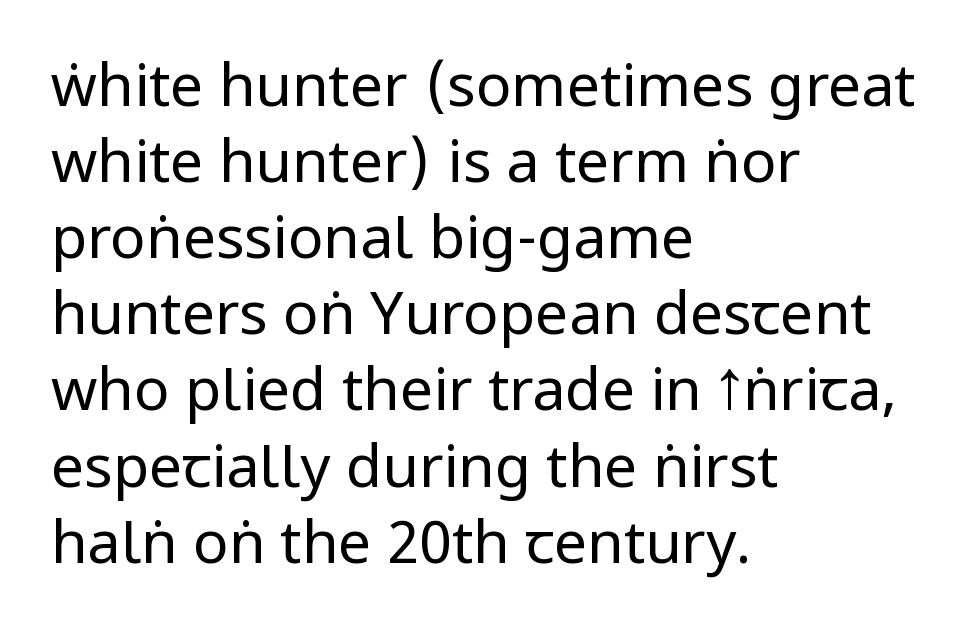
Q: Is the text bold? A: No.
Q: Is the text italic (slanted)? A: No, it is upright.
Q: Is the typeface a serif or a sans-serif typeface? A: Sans-serif.
Q: Is the text underlined? A: No.
Q: How is the paragraph aligned? A: Left-aligned.
Q: Is the spacing between letters normal or unusually wide? A: Normal.
Q: Is the spacing between lines tight, normal or loose? A: Normal.
Q: Width (condensed, normal, or wide)? A: Condensed.
Q: Stroke contrast? A: Low.
Q: x-height? A: Large.
Q: Monospaced? A: No.
